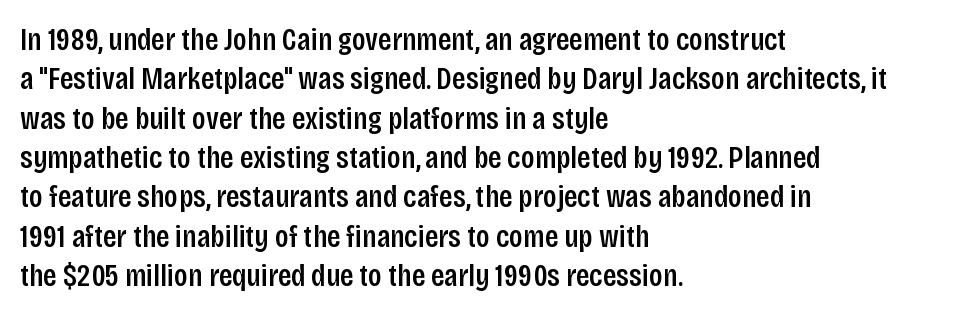
{"serif": "no", "italic": "no", "bold": "semi", "weight": "semibold", "width": "condensed", "stroke_contrast": "low", "x_height": "large", "monospaced": "no", "underline": "no", "align": "left", "line_spacing_ratio": 1.23, "letter_spacing": "normal", "letter_spacing_em": 0.0, "glyph_px": 32}
